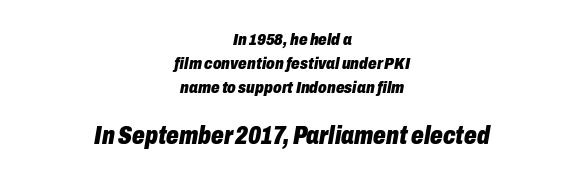
The image shows 25 px bold type, italic (leaning right); set centered, normal line spacing (1.41x), normal letter spacing, not underlined; the second (bottom) block is 1.47x larger.
